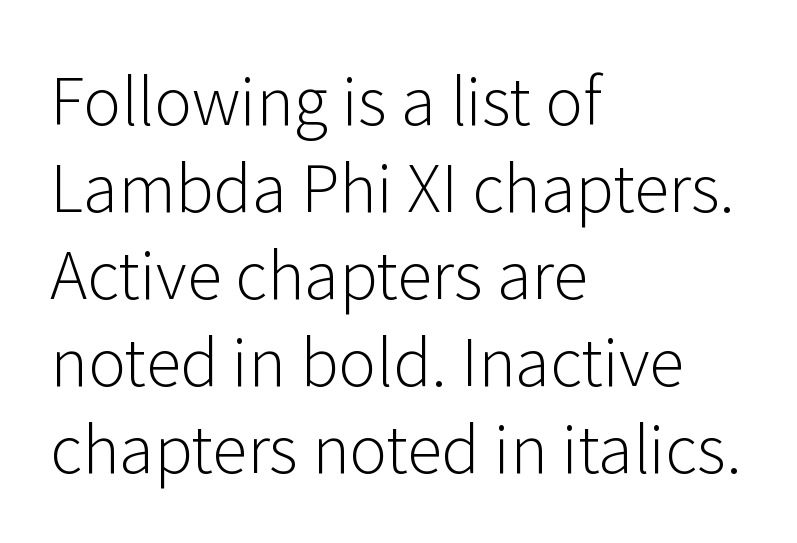
The image shows 64 px light sans-serif type, upright; set left-aligned, normal line spacing (1.36x), normal letter spacing, not underlined; low stroke contrast and a medium x-height.
